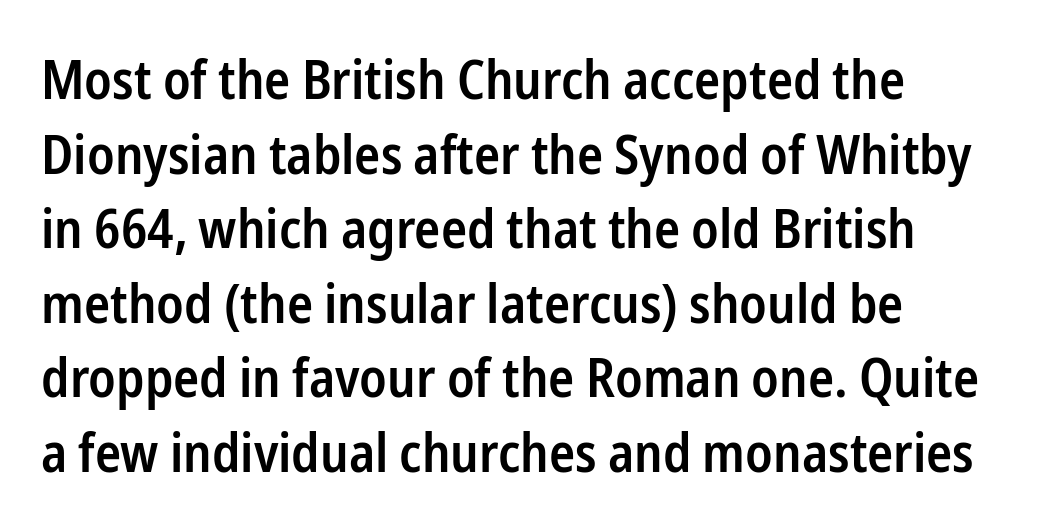
{"serif": "no", "italic": "no", "bold": "semi", "weight": "semibold", "width": "condensed", "stroke_contrast": "low", "x_height": "medium", "monospaced": "no", "underline": "no", "align": "left", "line_spacing": "normal", "line_spacing_ratio": 1.38, "letter_spacing": "normal", "letter_spacing_em": 0.0, "glyph_px": 54}
